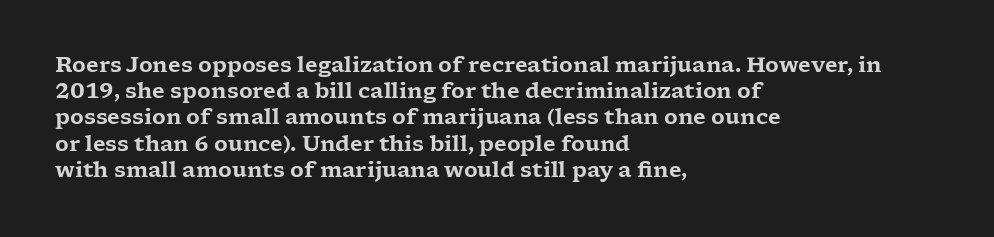
The image shows 21 px text type, upright; set left-aligned, normal line spacing (1.25x), normal letter spacing, not underlined.
